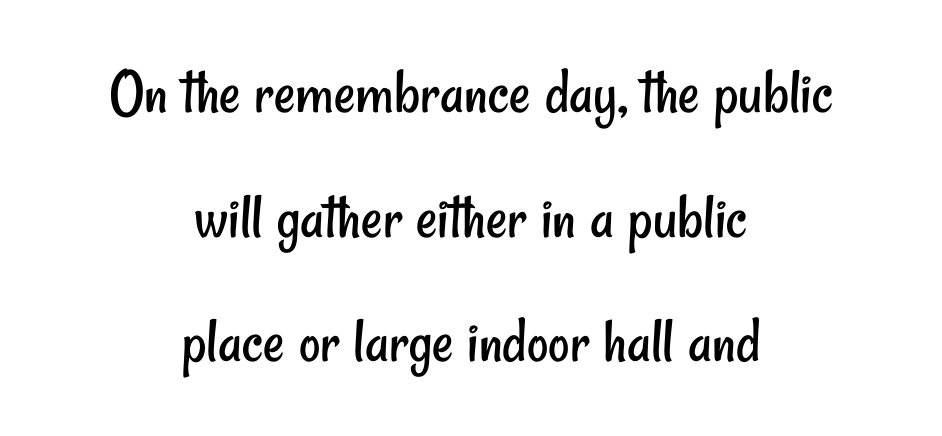
The image shows 66 px regular-weight, condensed sans-serif type; set centered, line spacing 1.89x, normal letter spacing, not underlined; low stroke contrast and a small x-height.
